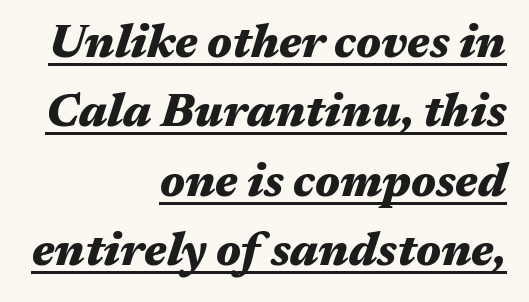
The compositor pushed each line to the right boundary. Varying glyph widths throughout — classic text-font behaviour. The glyphs are accompanied by a horizontal stroke just below them. The block of text has a typical density, with ordinary space between rows. The whole block is typeset with a tilt.
